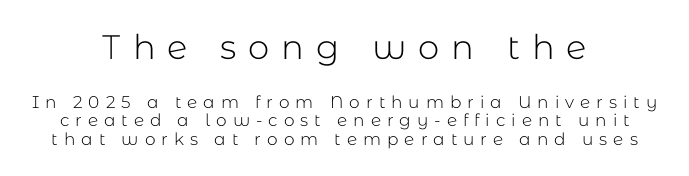
Q: Is the text bold? A: No.
Q: Is the text italic (slanted)? A: No, it is upright.
Q: Is the typeface a serif or a sans-serif typeface? A: Sans-serif.
Q: Is the text underlined? A: No.
Q: How is the paragraph aligned? A: Centered.
Q: Is the spacing between letters normal or unusually wide? A: Unusually wide.
Q: Is the spacing between lines tight, normal or loose? A: Tight.
Q: Which block of text is set in a larger size, the first (top) or the second (bottom)? A: The first (top) one.
Q: Width (condensed, normal, or wide)? A: Normal.
Q: Stroke contrast? A: Low.
Q: x-height? A: Medium.
Q: Monospaced? A: No.
